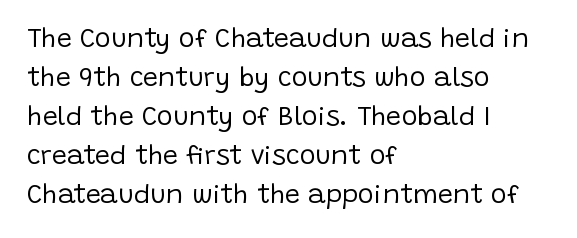
The image shows 27 px text type, upright; set left-aligned, normal line spacing (1.44x), normal letter spacing, not underlined.
